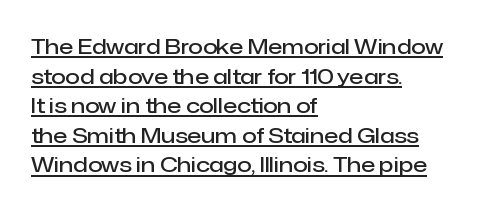
The image shows 21 px text type, upright; set left-aligned, normal line spacing (1.41x), normal letter spacing, underlined.
